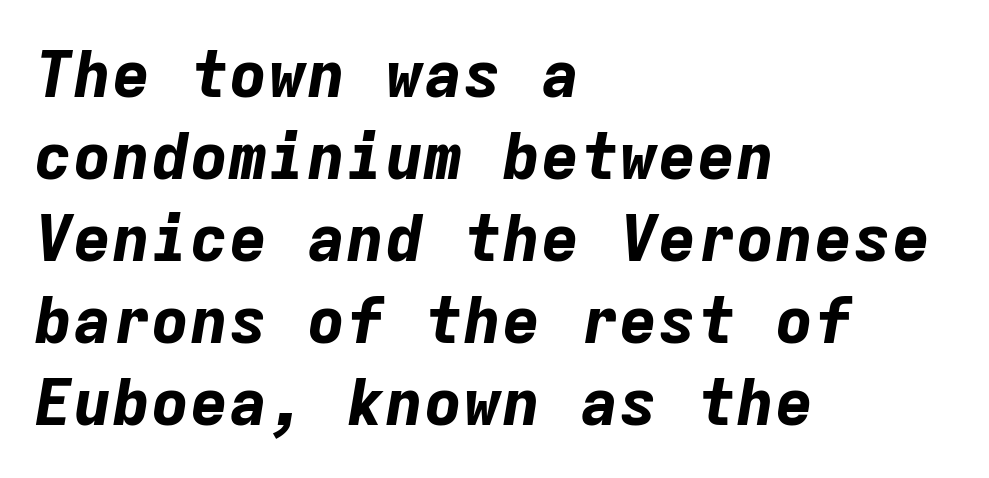
Q: Is the text bold? A: Yes.
Q: Is the text italic (slanted)? A: Yes, it leans right by about 9 degrees.
Q: Is the text underlined? A: No.
Q: How is the paragraph aligned? A: Left-aligned.
Q: Is the spacing between letters normal or unusually wide? A: Normal.
Q: Is the spacing between lines tight, normal or loose? A: Normal.
Q: Width (condensed, normal, or wide)? A: Normal.
Q: Stroke contrast? A: Low.
Q: x-height? A: Medium.
Q: Monospaced? A: Yes.
